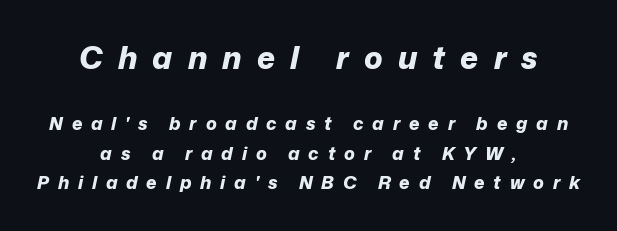
Do the characters align in a grid? No, the font is proportional. Students, this is bold: see how much ink each stroke carries. The line texture is sparse and dotted thanks to wide tracking. The rendering applies a slant to the glyphs. Horizontal bands of white between lines are of average thickness.
